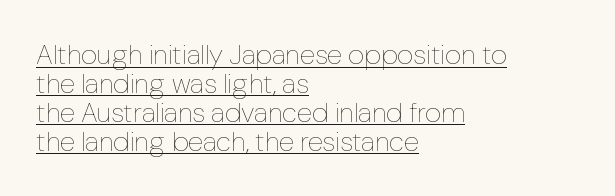
The image shows 28 px thin type, upright; set left-aligned, tight line spacing (1.03x), normal letter spacing, underlined; low stroke contrast and a medium x-height.
